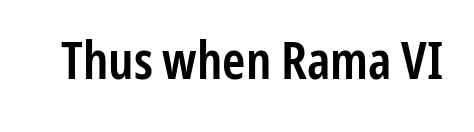
Q: Is the text bold? A: Semi-bold.
Q: Is the text italic (slanted)? A: No, it is upright.
Q: Is the typeface a serif or a sans-serif typeface? A: Sans-serif.
Q: Is the text underlined? A: No.
Q: Is the spacing between letters normal or unusually wide? A: Normal.
Q: Width (condensed, normal, or wide)? A: Condensed.
Q: Stroke contrast? A: Low.
Q: x-height? A: Medium.
Q: Monospaced? A: No.
